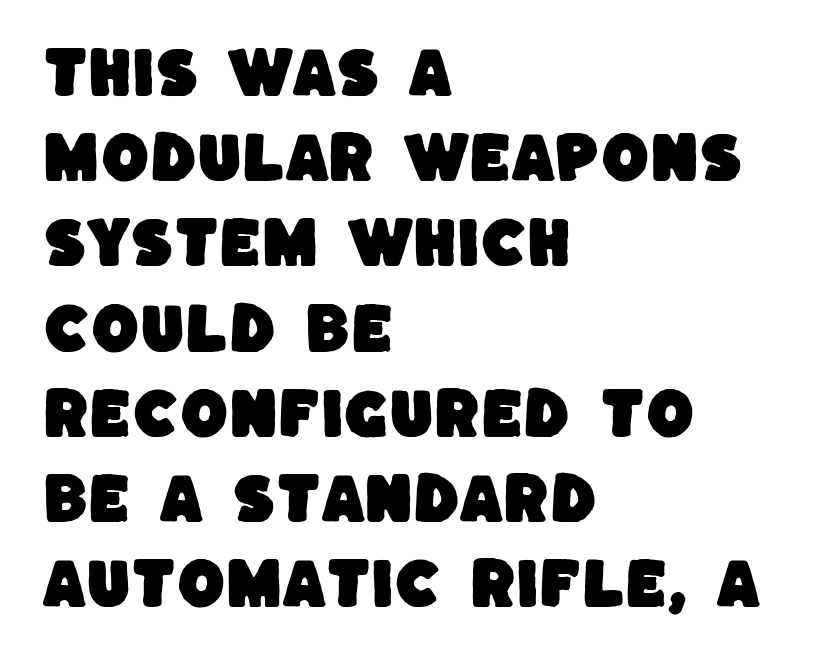
Grotesque or geometric, the face here clearly has no serifs. Each letter keeps its own natural width here, so spacing adapts to shape. The compositor pushed each line to the left boundary. Short note: letters normally spaced.
